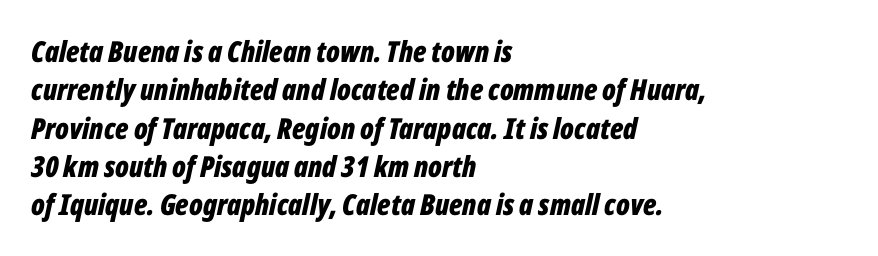
The image shows 29 px bold, condensed type, italic (leaning right); set left-aligned, normal line spacing (1.32x), normal letter spacing, not underlined; low stroke contrast and a medium x-height.
